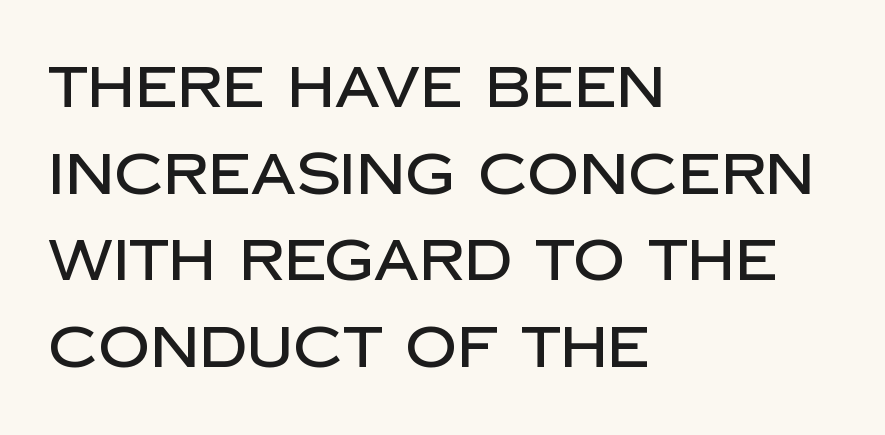
Q: Is the text italic (slanted)? A: No, it is upright.
Q: Is the typeface a serif or a sans-serif typeface? A: Sans-serif.
Q: Is the text underlined? A: No.
Q: How is the paragraph aligned? A: Left-aligned.
Q: Is the spacing between letters normal or unusually wide? A: Normal.
Q: Is the spacing between lines tight, normal or loose? A: Normal.
Q: Width (condensed, normal, or wide)? A: Normal.
Q: Stroke contrast? A: Low.
Q: x-height? A: Large.
Q: Monospaced? A: No.
